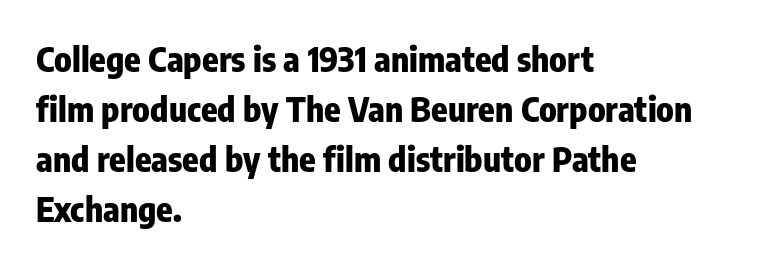
{"serif": "no", "italic": "no", "bold": "yes", "weight": "heavy", "width": "condensed", "stroke_contrast": "low", "x_height": "medium", "monospaced": "no", "underline": "no", "align": "left", "line_spacing": "normal", "line_spacing_ratio": 1.47, "letter_spacing": "normal", "letter_spacing_em": 0.0, "glyph_px": 34}
